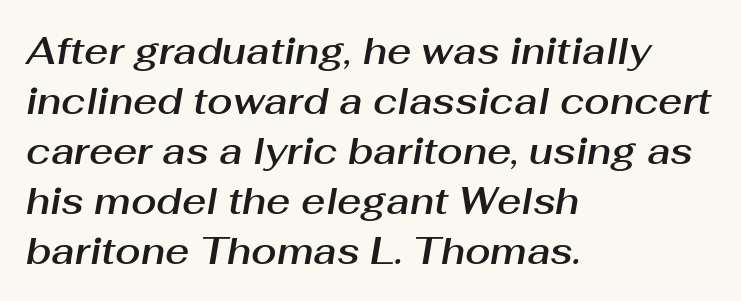
Plain, unruled lines of type. The typography opts for an oblique posture over an upright one. Characters follow at the spacing the type designer built in. Does the copy run flush right? No — it runs flush left. Horizontal bands of white between lines are of average thickness. Looks like regular typesetting: each glyph gets only the width it needs.
